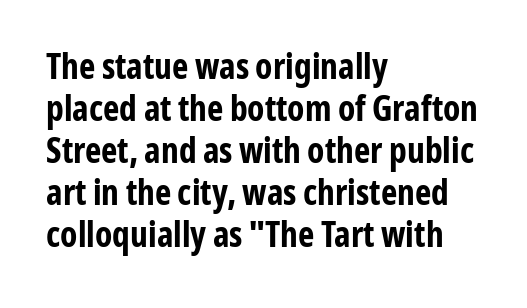
Ascenders rise straight up at ninety degrees. A classic flush-left, rag-right setting is used for this passage. The words here are not underlined. No extra tracking has been applied to these lines. Chunky letters — that's bold for sure.
